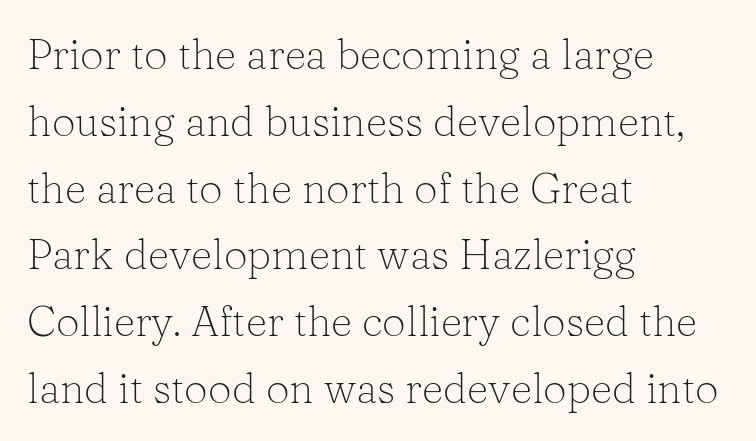
The image shows 42 px light serif type, upright; set left-aligned, normal line spacing (1.59x), normal letter spacing, not underlined; low stroke contrast and a medium x-height.
